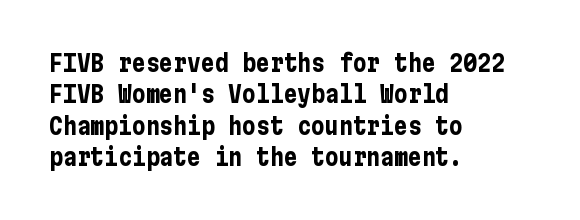
The image shows 23 px bold type, upright; set left-aligned, normal line spacing (1.36x), normal letter spacing, not underlined.
